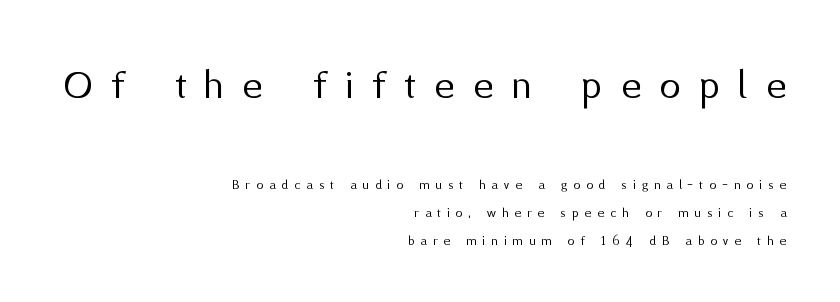
{"serif": "no", "italic": "no", "bold": "no", "weight": "regular", "width": "normal", "stroke_contrast": "medium", "x_height": "medium", "monospaced": "no", "underline": "no", "align": "right", "line_spacing": "loose", "line_spacing_ratio": 1.99, "letter_spacing": "wide", "letter_spacing_em": 0.43, "larger_block": "first", "size_ratio": 3.07, "glyph_px": 43}
